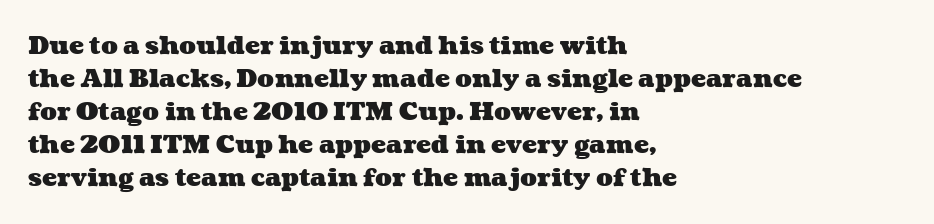
{"bold": "yes", "underline": "no", "align": "left", "line_spacing": "normal", "line_spacing_ratio": 1.32, "letter_spacing": "normal", "letter_spacing_em": 0.0, "glyph_px": 25}
